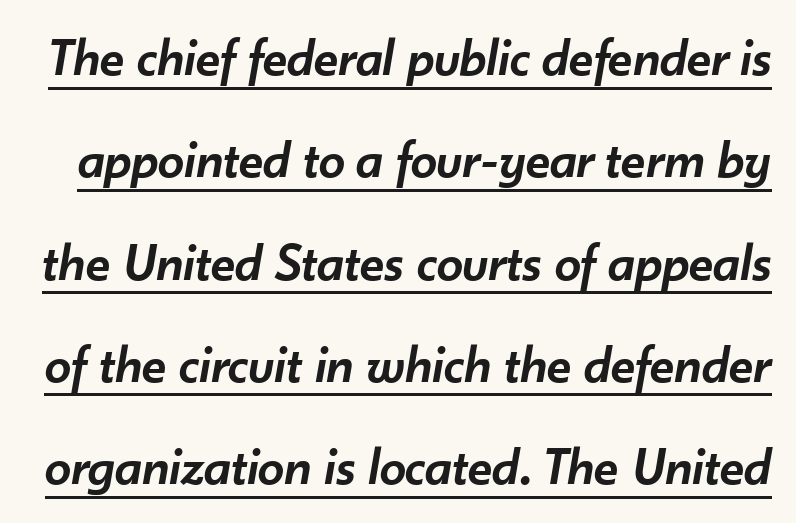
The image shows 53 px semibold type, italic (leaning right); set loose line spacing (1.93x), normal letter spacing, underlined; low stroke contrast and a small x-height.
